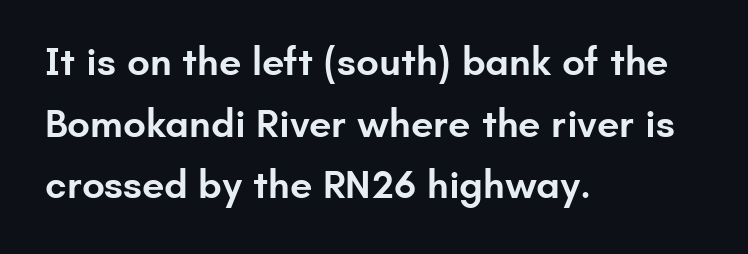
This is the in-between weight designers call semibold or demi. Does the type have serifs? No, each stem ends abruptly. Vertical strokes here are truly vertical. The passage shown is typed in a proportional face where columns would drift. Anything drawn beneath the words? Only blank space. The face used here is rendered with its standard letterfit.
